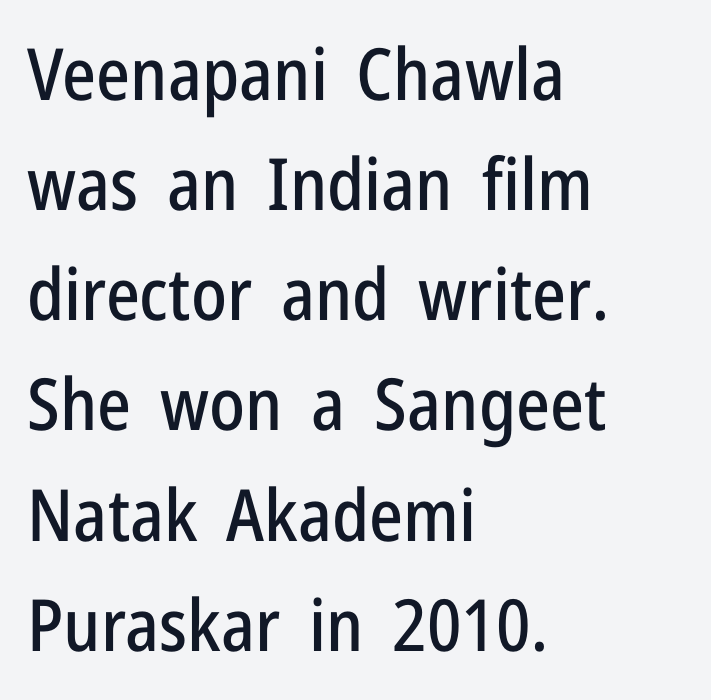
Q: Is the text italic (slanted)? A: No, it is upright.
Q: Is the typeface a serif or a sans-serif typeface? A: Sans-serif.
Q: Is the text underlined? A: No.
Q: How is the paragraph aligned? A: Left-aligned.
Q: Is the spacing between letters normal or unusually wide? A: Normal.
Q: Is the spacing between lines tight, normal or loose? A: Normal.
Q: Width (condensed, normal, or wide)? A: Condensed.
Q: Stroke contrast? A: Low.
Q: x-height? A: Medium.
Q: Monospaced? A: No.
